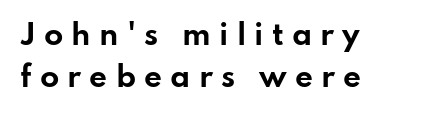
{"serif": "no", "italic": "no", "bold": "yes", "weight": "bold", "width": "wide", "stroke_contrast": "low", "x_height": "small", "monospaced": "no", "underline": "no", "align": "left", "line_spacing": "normal", "line_spacing_ratio": 1.49, "letter_spacing": "wide", "letter_spacing_em": 0.29, "glyph_px": 28}
